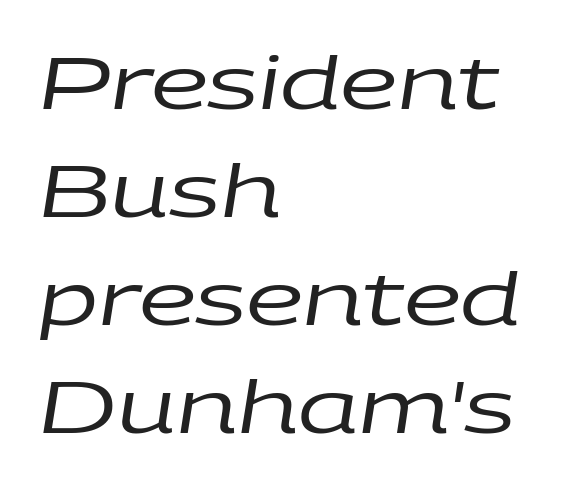
Q: Is the text bold? A: No.
Q: Is the text italic (slanted)? A: Yes, it leans right by about 9 degrees.
Q: Is the text underlined? A: No.
Q: How is the paragraph aligned? A: Left-aligned.
Q: Is the spacing between letters normal or unusually wide? A: Normal.
Q: Is the spacing between lines tight, normal or loose? A: Normal.
Q: Width (condensed, normal, or wide)? A: Wide.
Q: Stroke contrast? A: Low.
Q: x-height? A: Large.
Q: Monospaced? A: No.
